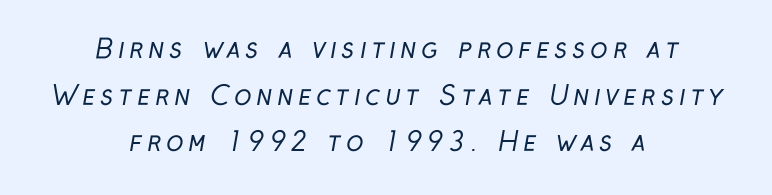
{"bold": "no", "underline": "no", "align": "center", "line_spacing_ratio": 1.79, "glyph_px": 26}
